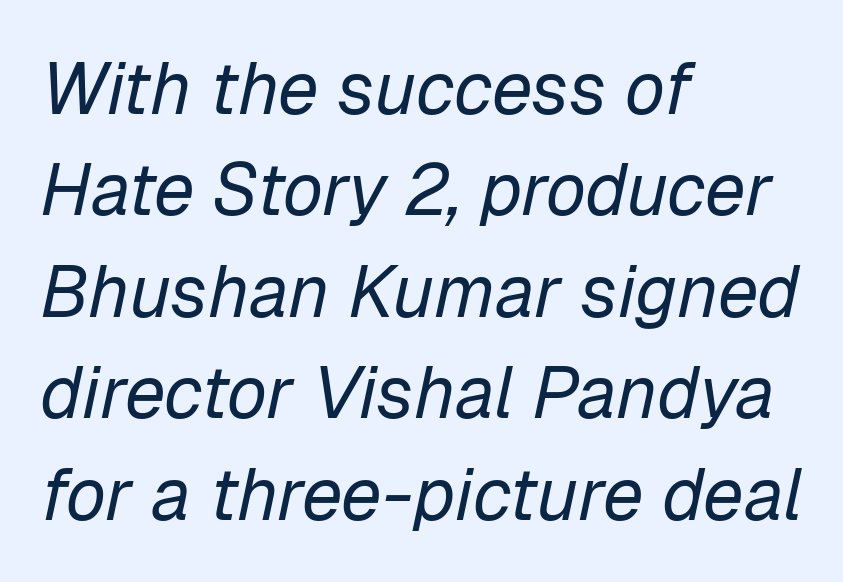
The image shows 73 px regular-weight type, italic (leaning right); set left-aligned, normal line spacing (1.39x), normal letter spacing, not underlined; low stroke contrast and a medium x-height.
